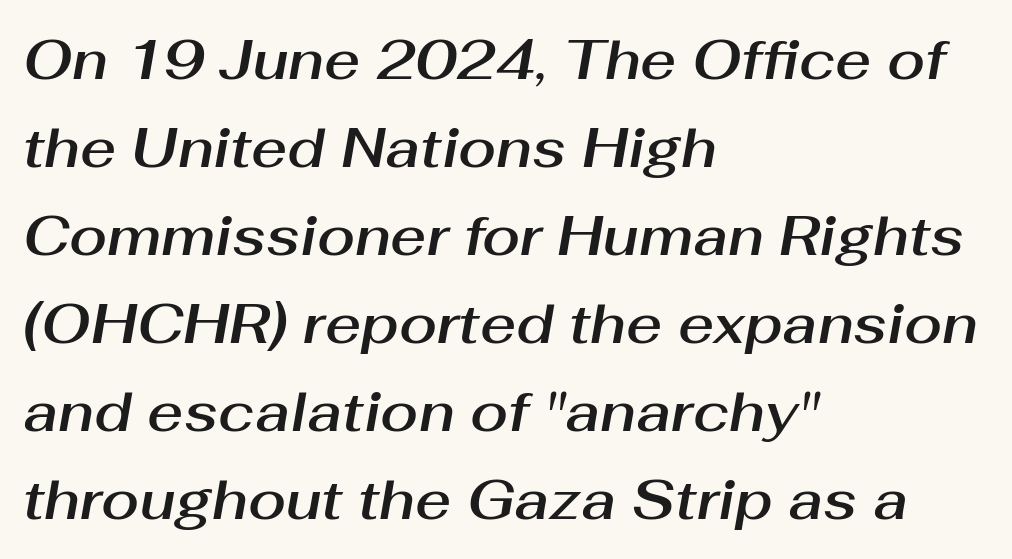
Q: Is the text italic (slanted)? A: Yes, it leans right by about 10 degrees.
Q: Is the text underlined? A: No.
Q: How is the paragraph aligned? A: Left-aligned.
Q: Is the spacing between letters normal or unusually wide? A: Normal.
Q: Is the spacing between lines tight, normal or loose? A: Normal.
Q: Width (condensed, normal, or wide)? A: Normal.
Q: Stroke contrast? A: Medium.
Q: x-height? A: Medium.
Q: Monospaced? A: No.
